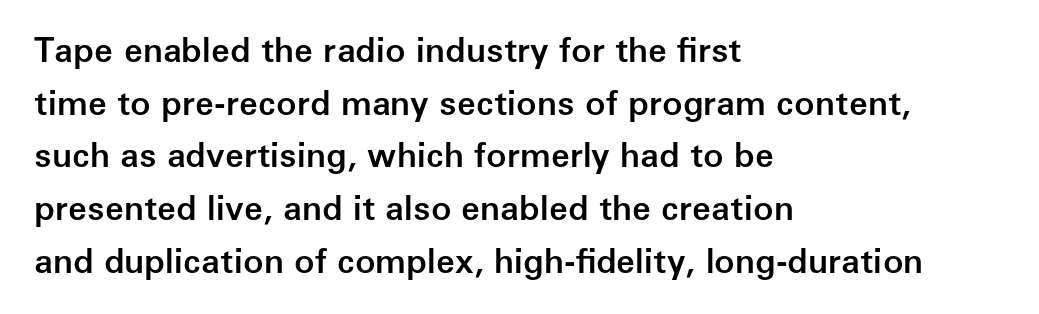
{"serif": "no", "italic": "no", "bold": "semi", "weight": "semibold", "width": "normal", "stroke_contrast": "low", "x_height": "medium", "monospaced": "no", "underline": "no", "align": "left", "line_spacing": "normal", "line_spacing_ratio": 1.55, "letter_spacing": "normal", "letter_spacing_em": 0.0, "glyph_px": 34}
